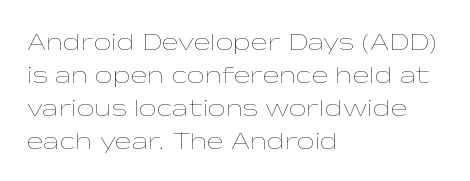
The image shows 25 px text type, upright; set left-aligned, normal line spacing (1.32x), normal letter spacing, not underlined.
